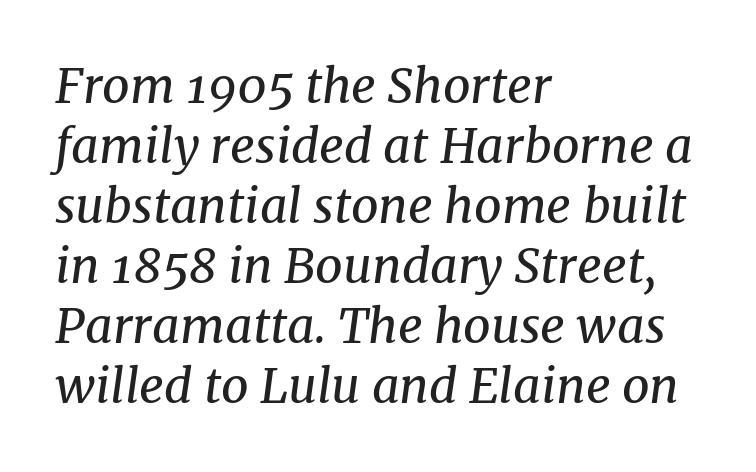
Q: Is the text bold? A: No.
Q: Is the text italic (slanted)? A: Yes, it leans right by about 8 degrees.
Q: Is the typeface a serif or a sans-serif typeface? A: Serif.
Q: Is the text underlined? A: No.
Q: How is the paragraph aligned? A: Left-aligned.
Q: Is the spacing between letters normal or unusually wide? A: Normal.
Q: Is the spacing between lines tight, normal or loose? A: Normal.
Q: Width (condensed, normal, or wide)? A: Normal.
Q: Stroke contrast? A: Medium.
Q: x-height? A: Medium.
Q: Monospaced? A: No.
